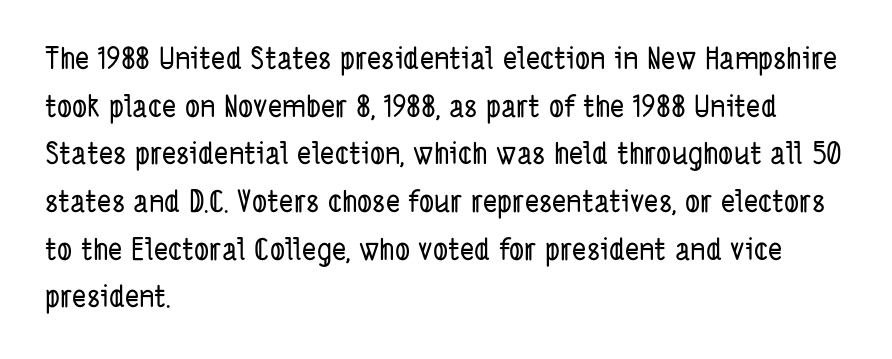
Q: Is the typeface a serif or a sans-serif typeface? A: Sans-serif.
Q: Is the text underlined? A: No.
Q: How is the paragraph aligned? A: Left-aligned.
Q: Is the spacing between letters normal or unusually wide? A: Normal.
Q: Is the spacing between lines tight, normal or loose? A: Normal.
Q: Width (condensed, normal, or wide)? A: Condensed.
Q: Stroke contrast? A: Low.
Q: x-height? A: Medium.
Q: Monospaced? A: No.
